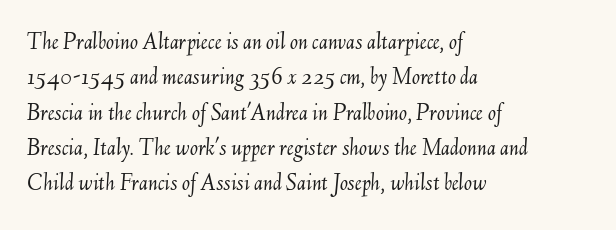
Q: Is the text bold? A: No.
Q: Is the text italic (slanted)? A: Yes, it leans right by about 6 degrees.
Q: Is the text underlined? A: No.
Q: How is the paragraph aligned? A: Left-aligned.
Q: Is the spacing between letters normal or unusually wide? A: Normal.
Q: Is the spacing between lines tight, normal or loose? A: Normal.
